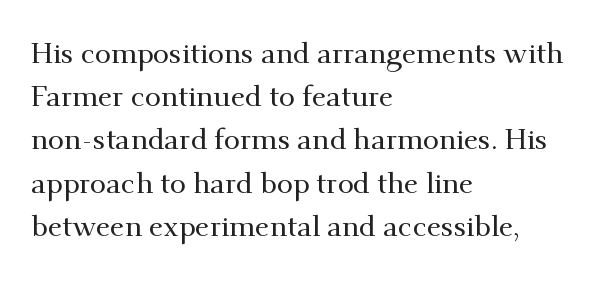
The image shows 29 px serif type, upright; set left-aligned, normal line spacing (1.49x), normal letter spacing, not underlined; medium stroke contrast and a small x-height.
